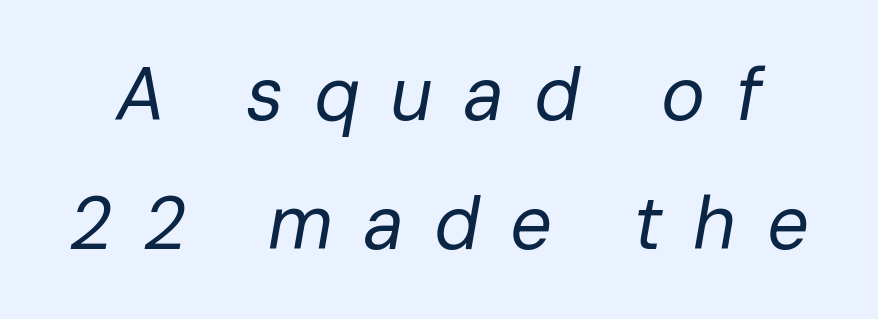
Q: Is the text bold? A: No.
Q: Is the text italic (slanted)? A: Yes, it leans right by about 10 degrees.
Q: Is the text underlined? A: No.
Q: Is the spacing between letters normal or unusually wide? A: Unusually wide.
Q: Width (condensed, normal, or wide)? A: Normal.
Q: Stroke contrast? A: Low.
Q: x-height? A: Medium.
Q: Monospaced? A: No.
